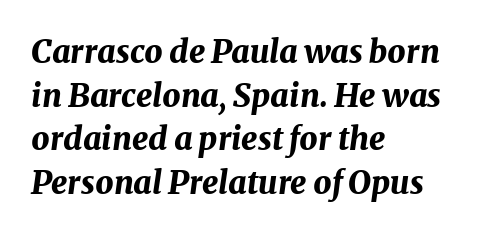
The image shows 32 px bold type, italic (leaning right); set left-aligned, normal line spacing (1.36x), normal letter spacing, not underlined; medium stroke contrast and a medium x-height.
